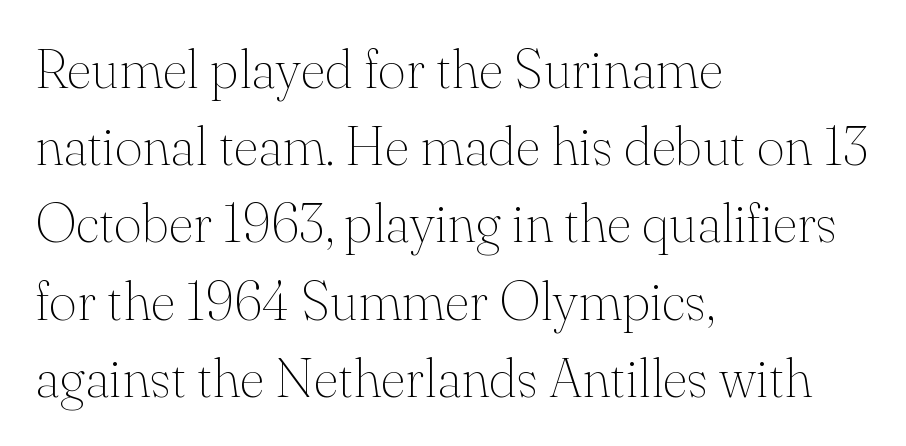
Q: Is the text bold? A: No.
Q: Is the text italic (slanted)? A: No, it is upright.
Q: Is the typeface a serif or a sans-serif typeface? A: Serif.
Q: Is the text underlined? A: No.
Q: How is the paragraph aligned? A: Left-aligned.
Q: Is the spacing between letters normal or unusually wide? A: Normal.
Q: Is the spacing between lines tight, normal or loose? A: Normal.
Q: Width (condensed, normal, or wide)? A: Normal.
Q: Stroke contrast? A: Medium.
Q: x-height? A: Small.
Q: Monospaced? A: No.
